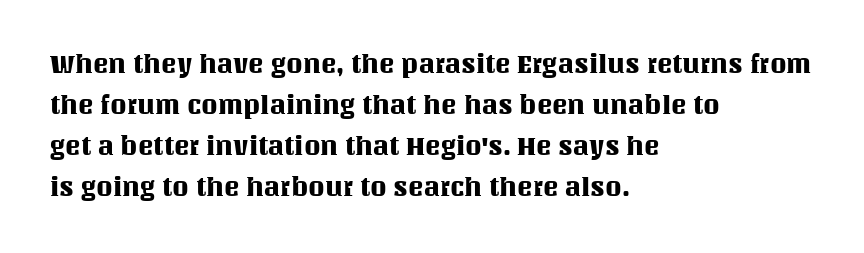
Descenders hang freely into open space. The font's upright variant was chosen for this text. Alignment: flush left. Leading: standard. The letterforms sit shoulder to shoulder at normal distance.
